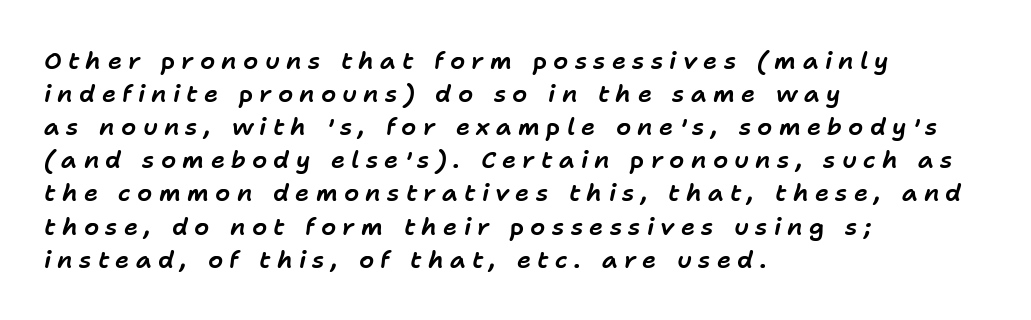
Q: Is the text italic (slanted)? A: Yes, it leans right by about 11 degrees.
Q: Is the text underlined? A: No.
Q: How is the paragraph aligned? A: Left-aligned.
Q: Is the spacing between letters normal or unusually wide? A: Unusually wide.
Q: Is the spacing between lines tight, normal or loose? A: Normal.
